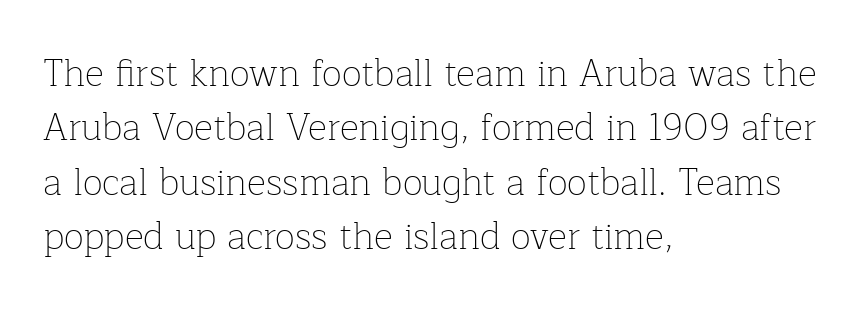
Q: Is the text bold? A: No.
Q: Is the text italic (slanted)? A: No, it is upright.
Q: Is the typeface a serif or a sans-serif typeface? A: Serif.
Q: Is the text underlined? A: No.
Q: How is the paragraph aligned? A: Left-aligned.
Q: Is the spacing between letters normal or unusually wide? A: Normal.
Q: Is the spacing between lines tight, normal or loose? A: Normal.
Q: Width (condensed, normal, or wide)? A: Normal.
Q: Stroke contrast? A: Low.
Q: x-height? A: Medium.
Q: Monospaced? A: No.
